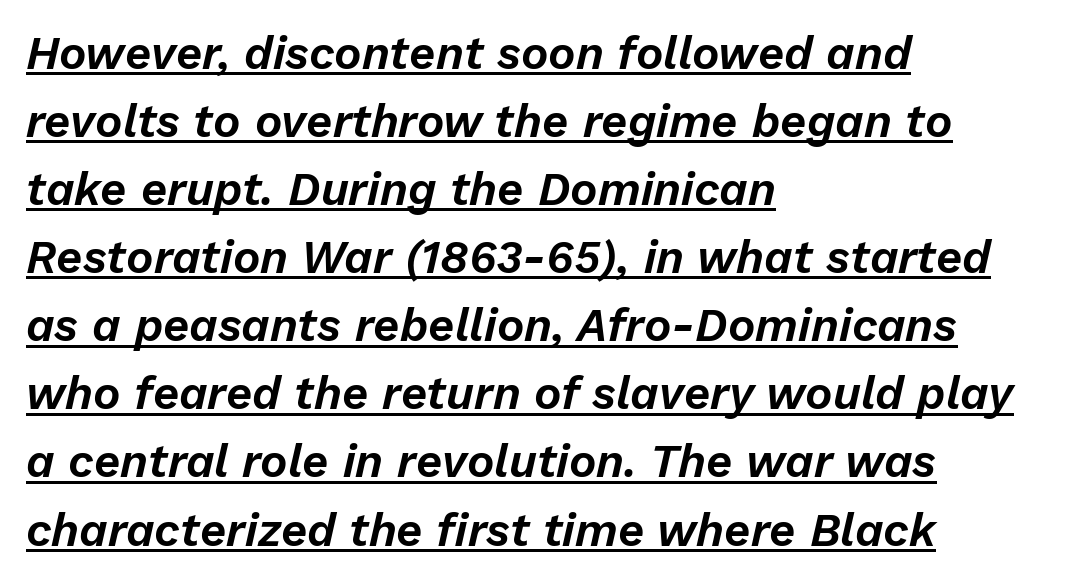
Q: Is the text italic (slanted)? A: Yes, it leans right by about 13 degrees.
Q: Is the text underlined? A: Yes.
Q: How is the paragraph aligned? A: Left-aligned.
Q: Is the spacing between letters normal or unusually wide? A: Normal.
Q: Is the spacing between lines tight, normal or loose? A: Normal.
Q: Width (condensed, normal, or wide)? A: Normal.
Q: Stroke contrast? A: Low.
Q: x-height? A: Medium.
Q: Monospaced? A: No.
